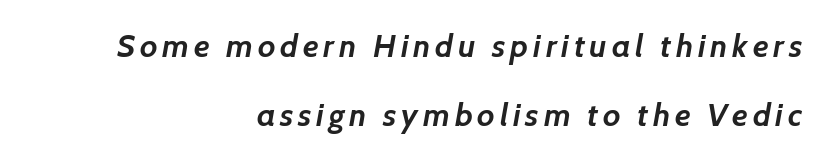
These lines are set flush right with a ragged left edge. You'd pick this weight for a headline — it's a proper bold. Look at the bottom of the vertical strokes: they stop flat, with no serifs. Vertical spacing — loose.
